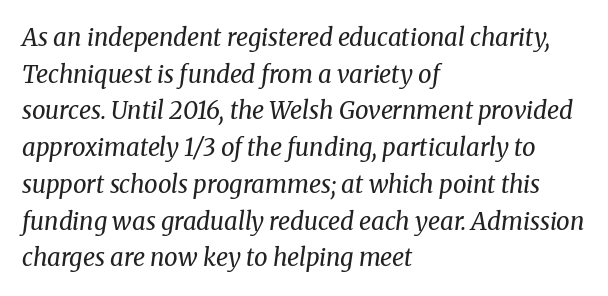
Q: Is the text bold? A: No.
Q: Is the text italic (slanted)? A: Yes, it leans right by about 8 degrees.
Q: Is the text underlined? A: No.
Q: How is the paragraph aligned? A: Left-aligned.
Q: Is the spacing between letters normal or unusually wide? A: Normal.
Q: Is the spacing between lines tight, normal or loose? A: Normal.
